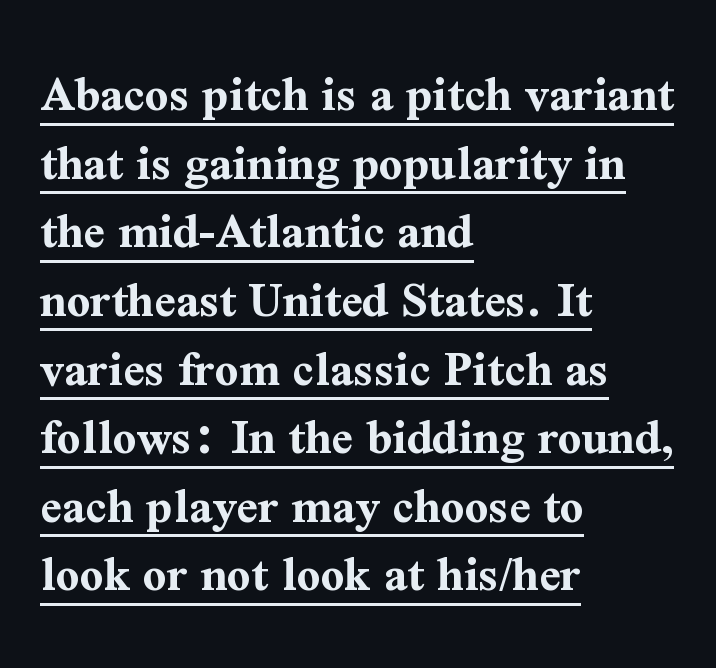
{"serif": "yes", "italic": "no", "bold": "yes", "weight": "bold", "width": "normal", "stroke_contrast": "medium", "x_height": "medium", "monospaced": "no", "underline": "yes", "align": "left", "line_spacing": "normal", "line_spacing_ratio": 1.32, "letter_spacing": "normal", "letter_spacing_em": 0.0, "glyph_px": 52}
